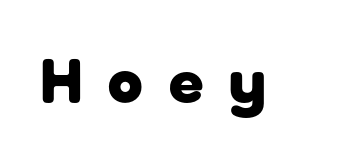
These lines are rendered in a variable-pitch font. In terms of posture, this sample is upright. What weight is shown? A full bold with thick strokes. Words float on clear page, feet unadorned.
